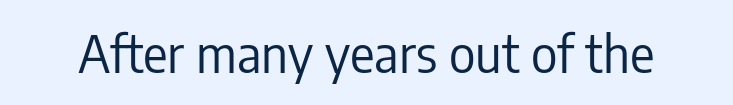
{"serif": "no", "italic": "no", "bold": "no", "weight": "regular", "width": "condensed", "stroke_contrast": "low", "x_height": "medium", "monospaced": "no", "underline": "no", "letter_spacing": "normal", "letter_spacing_em": 0.0, "glyph_px": 51}
